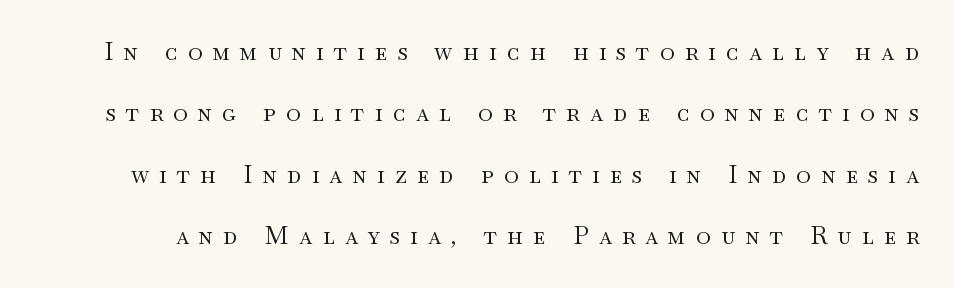
{"italic": "no", "bold": "no", "underline": "no", "line_spacing": "loose", "line_spacing_ratio": 2.46, "letter_spacing": "wide", "letter_spacing_em": 0.41, "glyph_px": 25}
